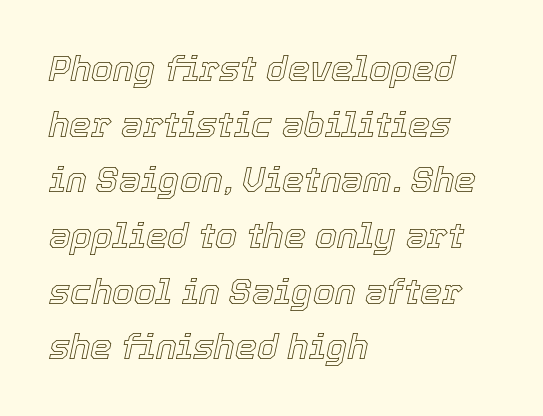
{"italic": "yes", "lean": "right", "slant_degrees": 12, "width": "normal", "x_height": "medium", "monospaced": "no", "underline": "no", "align": "left", "line_spacing": "normal", "line_spacing_ratio": 1.59, "letter_spacing": "normal", "letter_spacing_em": 0.0, "glyph_px": 35}
